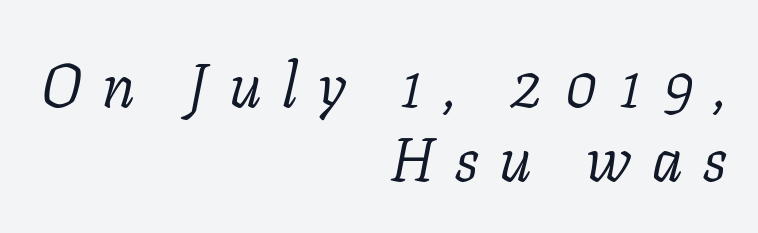
{"serif": "yes", "italic": "yes", "lean": "right", "slant_degrees": 11, "bold": "no", "weight": "light", "width": "normal", "stroke_contrast": "low", "x_height": "medium", "monospaced": "no", "underline": "no", "align": "right", "line_spacing_ratio": 1.22, "letter_spacing": "wide", "letter_spacing_em": 0.34, "glyph_px": 61}
